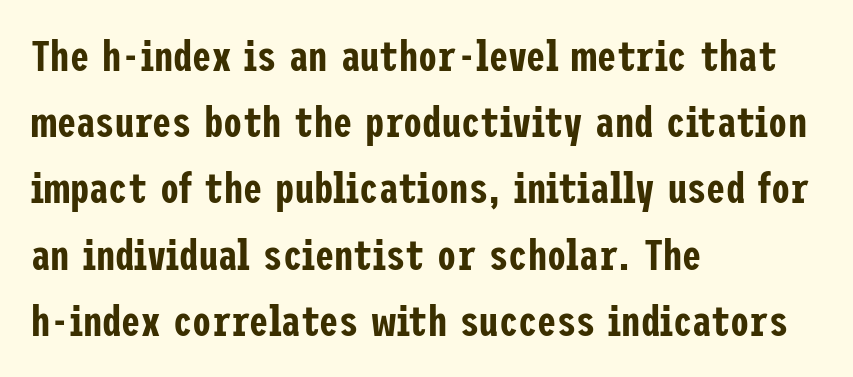
The image shows 43 px condensed sans-serif type, upright; set left-aligned, normal line spacing (1.54x), normal letter spacing, not underlined; low stroke contrast and a medium x-height.
